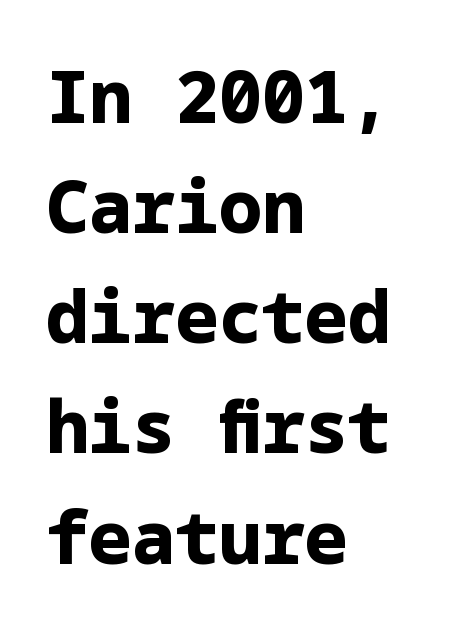
{"serif": "no", "italic": "no", "bold": "yes", "weight": "bold", "width": "normal", "stroke_contrast": "low", "x_height": "medium", "underline": "no", "align": "left", "line_spacing": "normal", "line_spacing_ratio": 1.53, "letter_spacing": "normal", "letter_spacing_em": 0.0, "glyph_px": 72}
